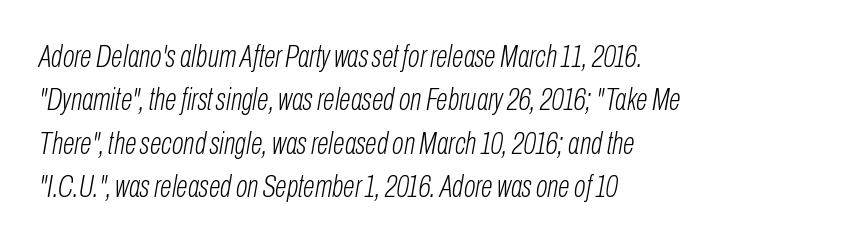
Q: Is the text bold? A: No.
Q: Is the text italic (slanted)? A: Yes, it leans right by about 10 degrees.
Q: Is the text underlined? A: No.
Q: How is the paragraph aligned? A: Left-aligned.
Q: Is the spacing between letters normal or unusually wide? A: Normal.
Q: Is the spacing between lines tight, normal or loose? A: Normal.
Q: Width (condensed, normal, or wide)? A: Condensed.
Q: Stroke contrast? A: Low.
Q: x-height? A: Medium.
Q: Monospaced? A: No.
